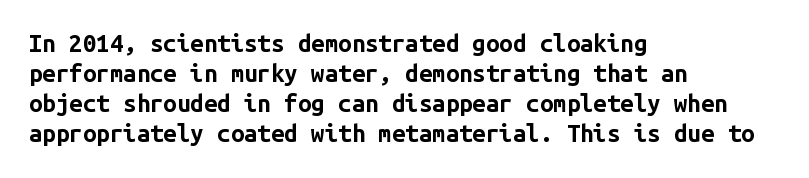
The characters look thick and weighty, a clear bold. Rows of type keep a routine distance in the vertical direction. Each word holds together tightly as a unit, with standard inter-letter gaps. Does the copy run flush right? No — it runs flush left. Beneath every word, the page is bare.
